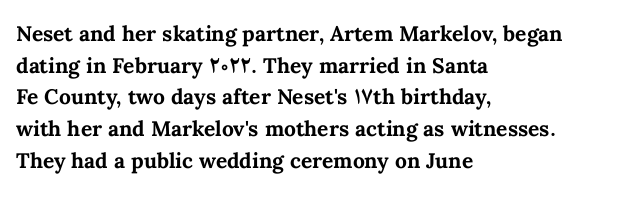
{"italic": "no", "bold": "yes", "underline": "no", "align": "left", "line_spacing": "normal", "line_spacing_ratio": 1.51, "letter_spacing": "normal", "letter_spacing_em": 0.0, "glyph_px": 21}
